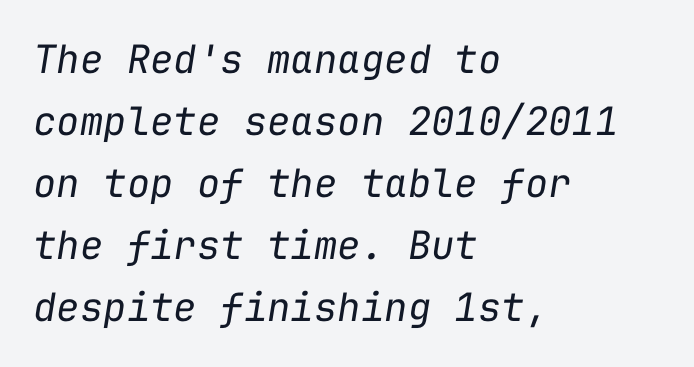
Each line starts at the same left margin while the right side varies. A typesetter would call this leading conventional body-copy spacing. Honestly, there is no underline to notice here at all. These lines were composed using italics. These lines are rendered in a fixed-pitch font. Nothing heavy about these letters — not bold at all.
